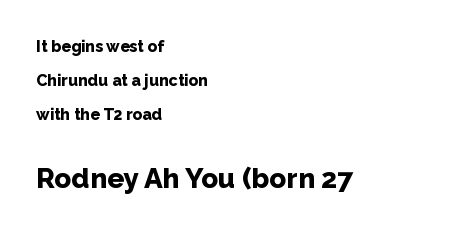
Q: Is the text bold? A: Yes.
Q: Is the text italic (slanted)? A: No, it is upright.
Q: Is the typeface a serif or a sans-serif typeface? A: Sans-serif.
Q: Is the text underlined? A: No.
Q: How is the paragraph aligned? A: Left-aligned.
Q: Is the spacing between letters normal or unusually wide? A: Normal.
Q: Is the spacing between lines tight, normal or loose? A: Loose.
Q: Which block of text is set in a larger size, the first (top) or the second (bottom)? A: The second (bottom) one.
Q: Width (condensed, normal, or wide)? A: Normal.
Q: Stroke contrast? A: Low.
Q: x-height? A: Medium.
Q: Monospaced? A: No.
